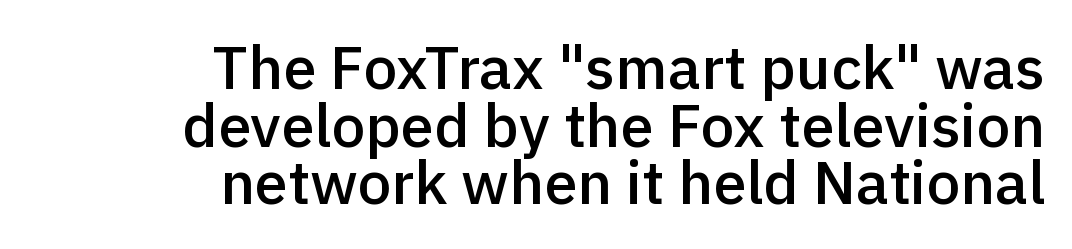
Q: Is the text bold? A: Semi-bold.
Q: Is the text italic (slanted)? A: No, it is upright.
Q: Is the typeface a serif or a sans-serif typeface? A: Sans-serif.
Q: Is the text underlined? A: No.
Q: How is the paragraph aligned? A: Right-aligned.
Q: Is the spacing between letters normal or unusually wide? A: Normal.
Q: Is the spacing between lines tight, normal or loose? A: Tight.
Q: Width (condensed, normal, or wide)? A: Normal.
Q: x-height? A: Medium.
Q: Monospaced? A: No.
